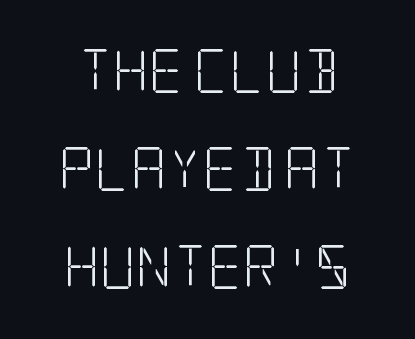
Q: Is the text bold? A: No.
Q: Is the text italic (slanted)? A: No, it is upright.
Q: Is the typeface a serif or a sans-serif typeface? A: Serif.
Q: Is the text underlined? A: No.
Q: Is the spacing between letters normal or unusually wide? A: Normal.
Q: Is the spacing between lines tight, normal or loose? A: Loose.
Q: Width (condensed, normal, or wide)? A: Condensed.
Q: Stroke contrast? A: Low.
Q: x-height? A: Large.
